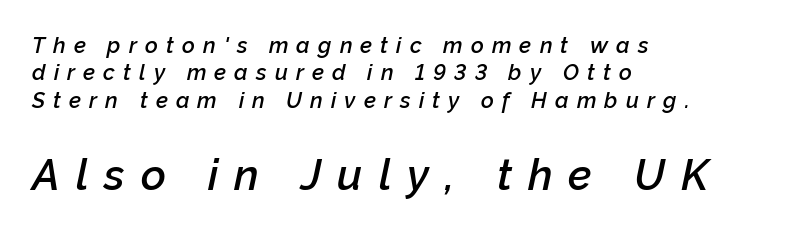
Looks like regular typesetting: each glyph gets only the width it needs. Observe the lean: these are italic letterforms. The leading is moderate, giving the passage an even texture. Words float on clear page, feet unadorned. Letter spacing: wide. Line beginnings align vertically; line endings do not.
